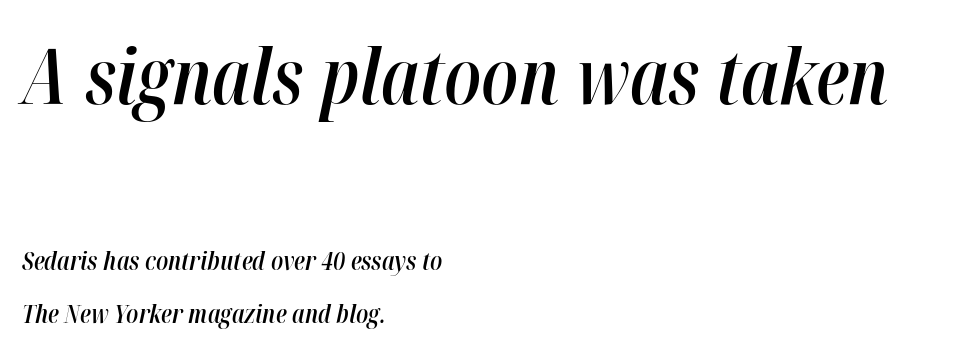
The image shows 76 px semibold, condensed type, italic (leaning right); set left-aligned, loose line spacing (2.11x), normal letter spacing, not underlined; the first (top) block is 3.04x larger; high stroke contrast and a medium x-height.
